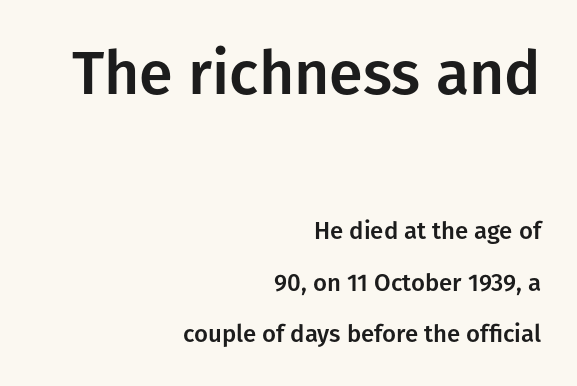
{"serif": "no", "italic": "no", "width": "normal", "stroke_contrast": "low", "x_height": "medium", "monospaced": "no", "underline": "no", "align": "right", "line_spacing": "loose", "line_spacing_ratio": 2.15, "letter_spacing": "normal", "letter_spacing_em": 0.0, "larger_block": "first", "size_ratio": 2.54, "glyph_px": 61}
